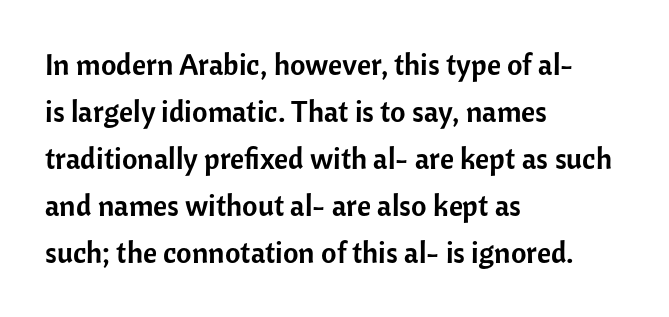
Q: Is the text italic (slanted)? A: No, it is upright.
Q: Is the typeface a serif or a sans-serif typeface? A: Sans-serif.
Q: Is the text underlined? A: No.
Q: How is the paragraph aligned? A: Left-aligned.
Q: Is the spacing between letters normal or unusually wide? A: Normal.
Q: Is the spacing between lines tight, normal or loose? A: Normal.
Q: Width (condensed, normal, or wide)? A: Normal.
Q: Stroke contrast? A: Low.
Q: x-height? A: Medium.
Q: Monospaced? A: No.
